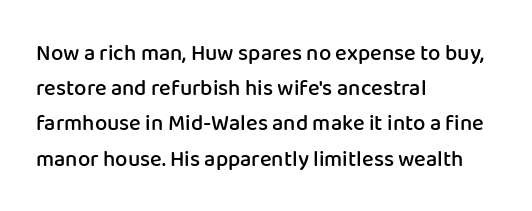
The ragged edge is on the right, which tells us the setting is flush left. If you measured baseline to baseline, you'd find a middling distance. Underlining? Definitely not there. The letters are semibold — heavier than regular but short of a full bold. Style check: upright. Inter-character spacing is left at the font's built-in metrics.
